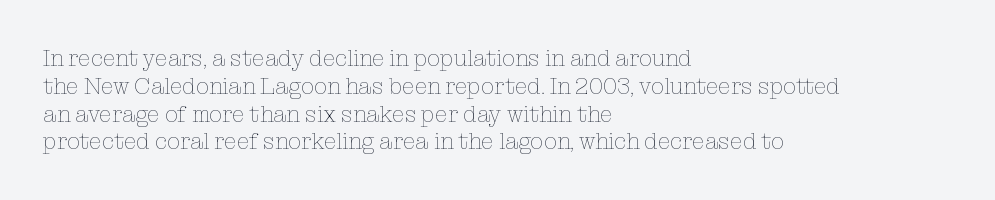
Q: Is the text bold? A: No.
Q: Is the text italic (slanted)? A: No, it is upright.
Q: Is the text underlined? A: No.
Q: How is the paragraph aligned? A: Left-aligned.
Q: Is the spacing between letters normal or unusually wide? A: Normal.
